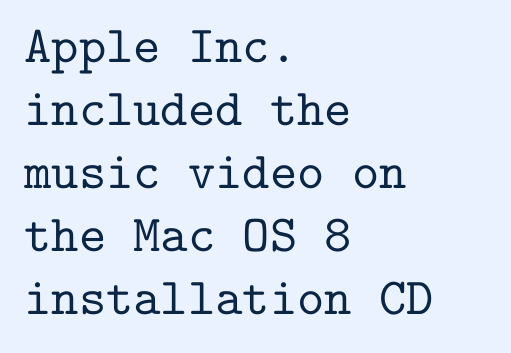
The image shows 52 px serif type, upright, monospaced; set left-aligned, line spacing 1.21x, normal letter spacing, not underlined; low stroke contrast and a medium x-height.
